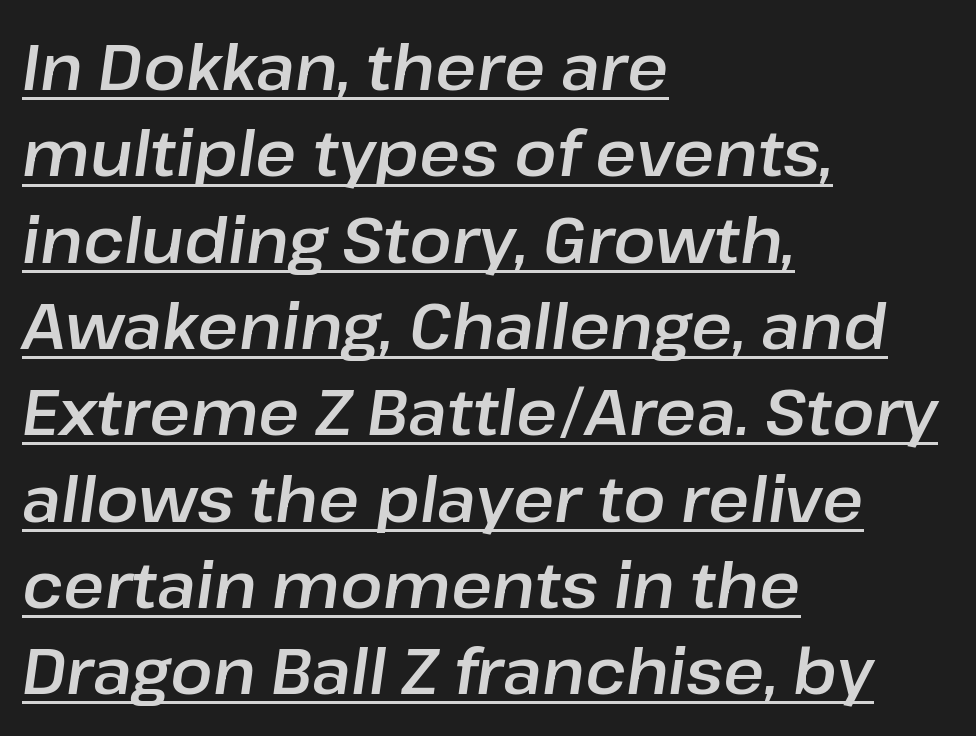
Q: Is the text italic (slanted)? A: Yes, it leans right by about 8 degrees.
Q: Is the text underlined? A: Yes.
Q: How is the paragraph aligned? A: Left-aligned.
Q: Is the spacing between letters normal or unusually wide? A: Normal.
Q: Is the spacing between lines tight, normal or loose? A: Normal.
Q: Width (condensed, normal, or wide)? A: Normal.
Q: Stroke contrast? A: Low.
Q: x-height? A: Medium.
Q: Monospaced? A: No.
